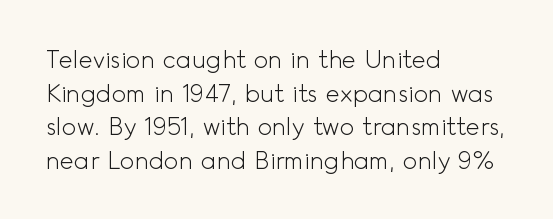
Q: Is the text bold? A: No.
Q: Is the text italic (slanted)? A: No, it is upright.
Q: Is the text underlined? A: No.
Q: How is the paragraph aligned? A: Left-aligned.
Q: Is the spacing between letters normal or unusually wide? A: Normal.
Q: Is the spacing between lines tight, normal or loose? A: Normal.
